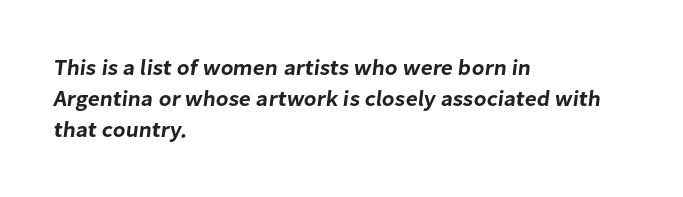
{"underline": "no", "align": "left", "line_spacing": "normal", "line_spacing_ratio": 1.41, "letter_spacing": "normal", "letter_spacing_em": 0.0, "glyph_px": 22}
